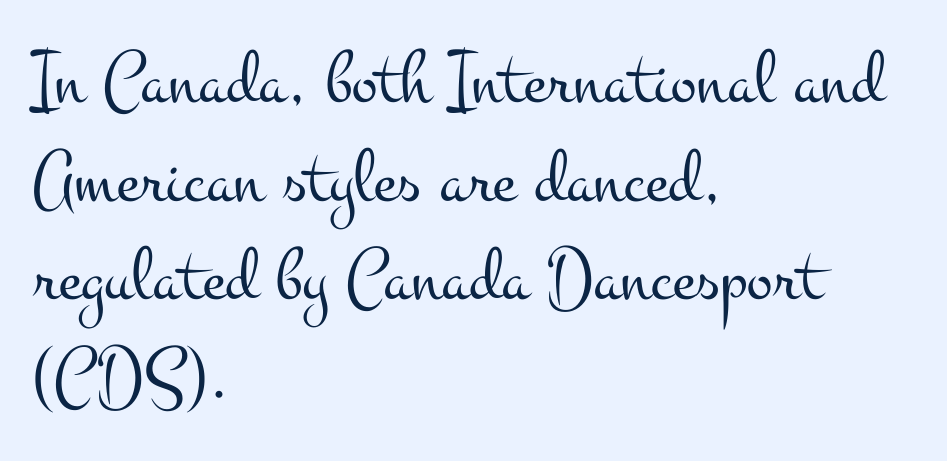
{"serif": "yes", "bold": "no", "weight": "light", "width": "wide", "stroke_contrast": "medium", "x_height": "small", "monospaced": "no", "underline": "no", "align": "left", "line_spacing": "normal", "line_spacing_ratio": 1.28, "letter_spacing": "normal", "letter_spacing_em": 0.0, "glyph_px": 77}
